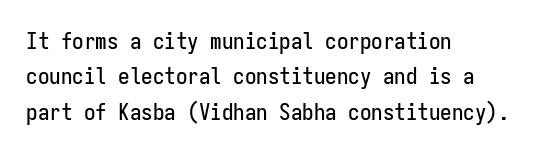
Q: Is the text italic (slanted)? A: No, it is upright.
Q: Is the text underlined? A: No.
Q: How is the paragraph aligned? A: Left-aligned.
Q: Is the spacing between letters normal or unusually wide? A: Normal.
Q: Is the spacing between lines tight, normal or loose? A: Normal.
